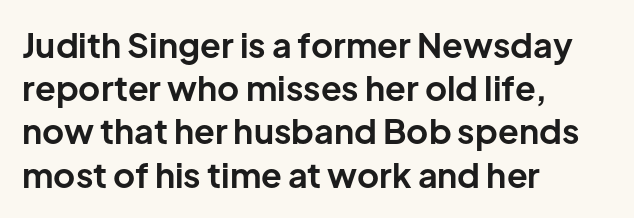
The image shows 34 px bold sans-serif type, upright; set left-aligned, normal line spacing (1.27x), normal letter spacing, not underlined; low stroke contrast and a medium x-height.
